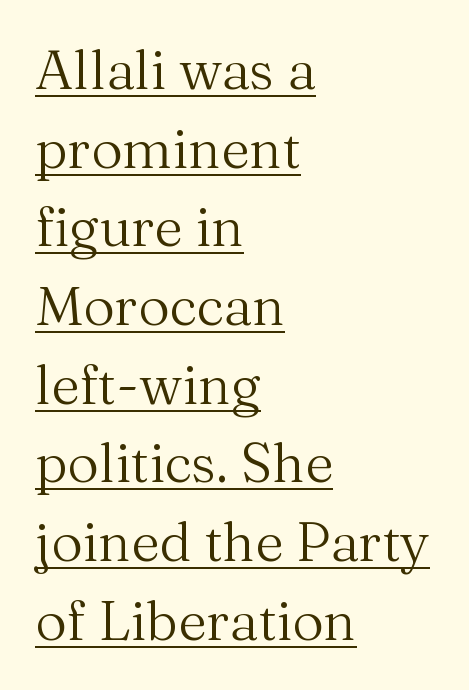
{"serif": "yes", "italic": "no", "bold": "no", "weight": "regular", "width": "normal", "stroke_contrast": "medium", "x_height": "medium", "monospaced": "no", "underline": "yes", "align": "left", "line_spacing": "normal", "line_spacing_ratio": 1.43, "letter_spacing": "normal", "letter_spacing_em": 0.0, "glyph_px": 55}
